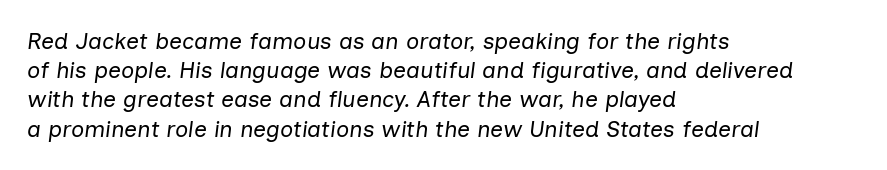
{"italic": "yes", "lean": "right", "slant_degrees": 7, "bold": "no", "underline": "no", "align": "left", "line_spacing": "normal", "line_spacing_ratio": 1.27, "letter_spacing": "normal", "letter_spacing_em": 0.0, "glyph_px": 23}
